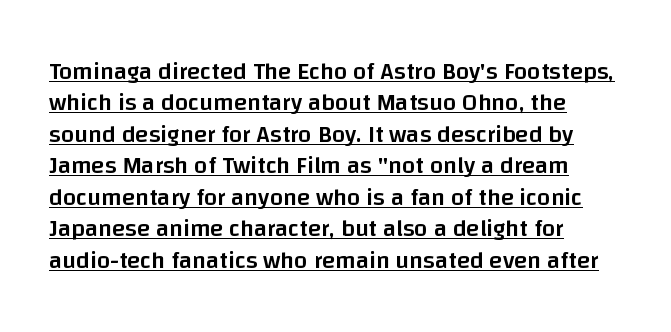
{"italic": "no", "bold": "semi", "underline": "yes", "align": "left", "line_spacing": "normal", "line_spacing_ratio": 1.31, "letter_spacing": "normal", "letter_spacing_em": 0.0, "glyph_px": 24}
